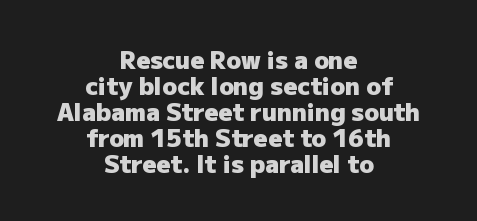
{"italic": "no", "bold": "yes", "underline": "no", "align": "center", "line_spacing": "tight", "line_spacing_ratio": 1.08, "letter_spacing": "normal", "letter_spacing_em": 0.0, "glyph_px": 24}
